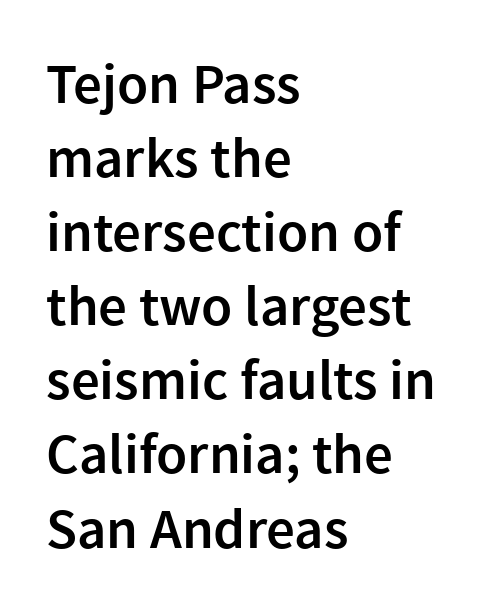
{"serif": "no", "italic": "no", "bold": "semi", "weight": "semibold", "width": "normal", "x_height": "medium", "monospaced": "no", "underline": "no", "align": "left", "line_spacing": "normal", "line_spacing_ratio": 1.3, "letter_spacing": "normal", "letter_spacing_em": 0.0, "glyph_px": 57}
